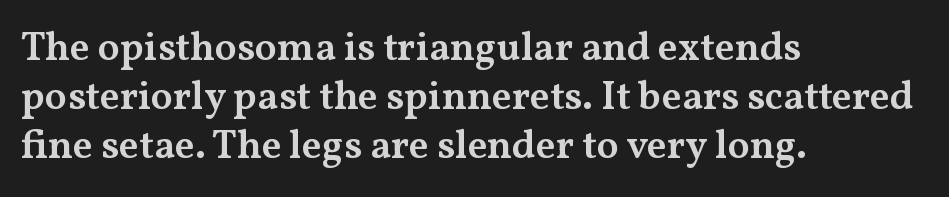
You could not count columns in this text — the font is proportionally spaced. Alignment: flush left. Typographically, this falls in the serif category. Ascenders rise straight up at ninety degrees. Students, note that the glyphs here touch the page at normal intervals.
